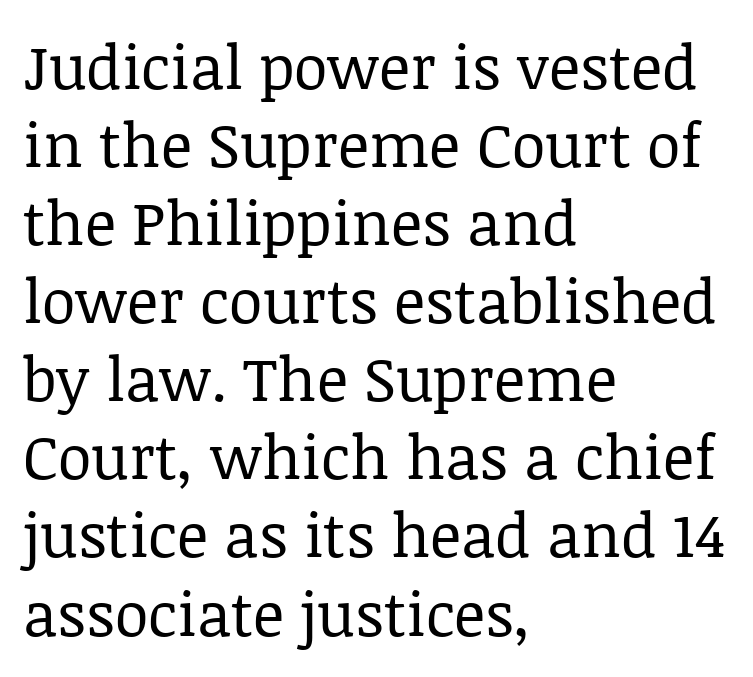
The image shows 61 px regular-weight serif type, upright; set left-aligned, normal line spacing (1.28x), normal letter spacing, not underlined; low stroke contrast and a large x-height.
